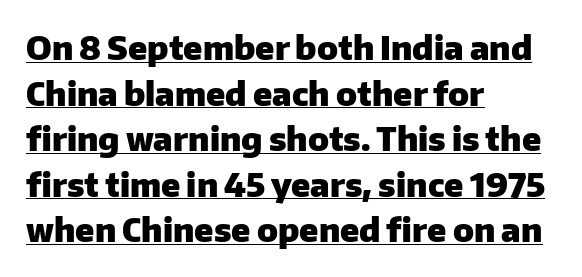
Q: Is the text bold? A: Yes.
Q: Is the text italic (slanted)? A: No, it is upright.
Q: Is the typeface a serif or a sans-serif typeface? A: Sans-serif.
Q: Is the text underlined? A: Yes.
Q: How is the paragraph aligned? A: Left-aligned.
Q: Is the spacing between letters normal or unusually wide? A: Normal.
Q: Is the spacing between lines tight, normal or loose? A: Normal.
Q: Width (condensed, normal, or wide)? A: Normal.
Q: Stroke contrast? A: Low.
Q: x-height? A: Medium.
Q: Monospaced? A: No.
